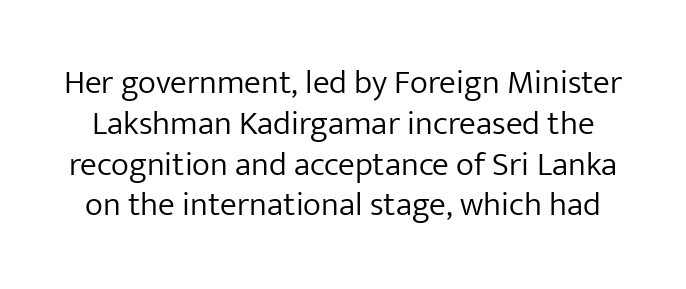
Stems here are at most as thick as an everyday book face. Type style note: lacks serifs. Descenders are the only things crossing below the line. Varying glyph widths throughout — classic text-font behaviour.
